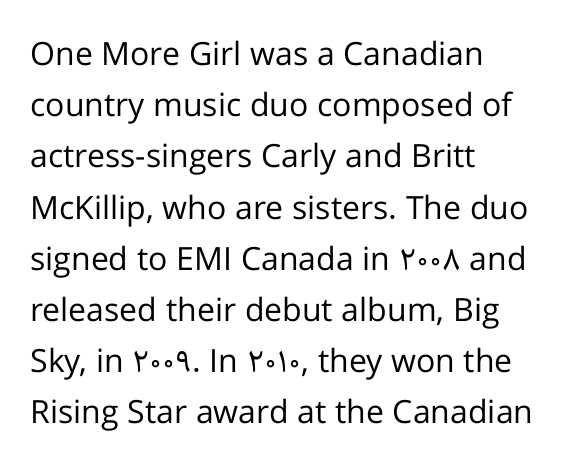
The image shows 32 px regular-weight sans-serif type, upright; set left-aligned, normal line spacing (1.6x), normal letter spacing, not underlined; low stroke contrast and a medium x-height.
